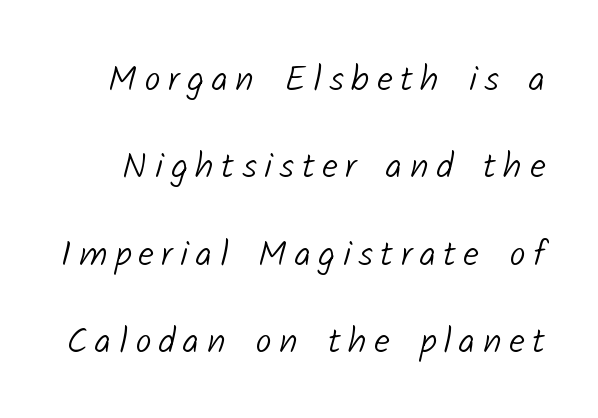
{"serif": "no", "bold": "no", "weight": "light", "width": "normal", "stroke_contrast": "low", "x_height": "medium", "monospaced": "no", "underline": "no", "line_spacing": "loose", "line_spacing_ratio": 2.43, "letter_spacing": "wide", "letter_spacing_em": 0.21, "glyph_px": 36}
